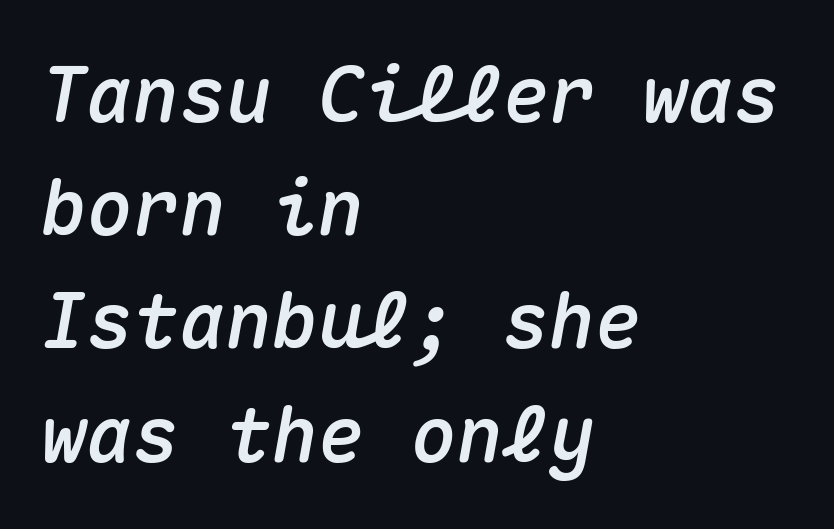
{"italic": "yes", "lean": "right", "slant_degrees": 10, "width": "normal", "stroke_contrast": "medium", "x_height": "medium", "monospaced": "yes", "underline": "no", "align": "left", "line_spacing": "normal", "line_spacing_ratio": 1.47, "letter_spacing": "normal", "letter_spacing_em": 0.0, "glyph_px": 77}
